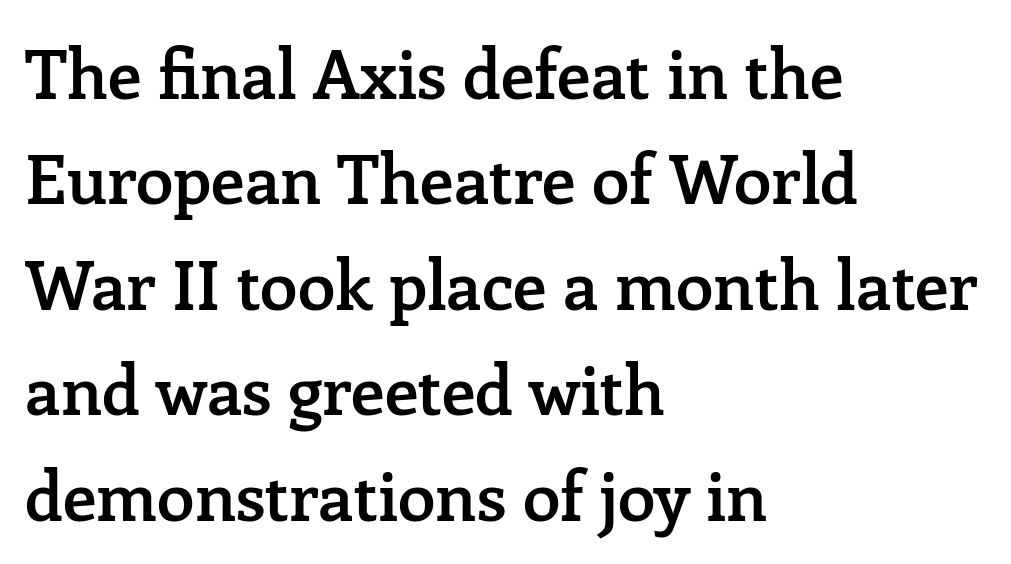
The image shows 68 px semibold serif type, upright; set left-aligned, normal line spacing (1.55x), normal letter spacing, not underlined; low stroke contrast and a medium x-height.
